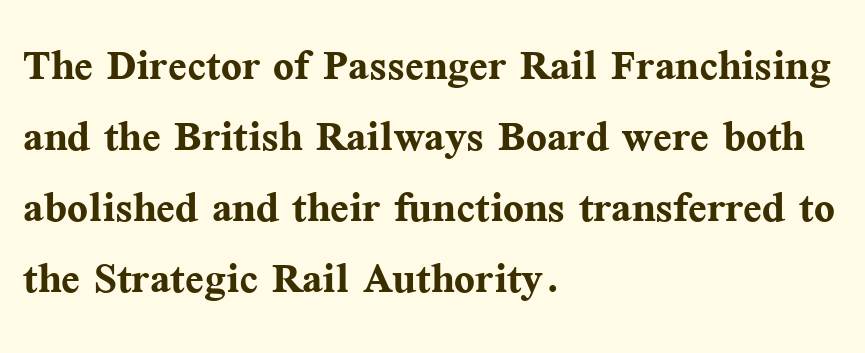
Leftover space on each line is placed entirely after the last word. The glyphs are unaccompanied by any horizontal stroke below them. Strong, thick strokes mark this as bold type. The typeface chosen for these lines features serifs.
